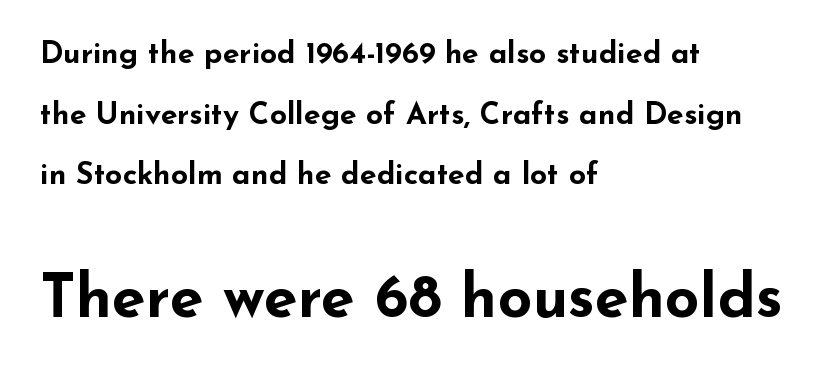
Q: Is the text bold? A: Yes.
Q: Is the text italic (slanted)? A: No, it is upright.
Q: Is the typeface a serif or a sans-serif typeface? A: Sans-serif.
Q: Is the text underlined? A: No.
Q: How is the paragraph aligned? A: Left-aligned.
Q: Is the spacing between letters normal or unusually wide? A: Normal.
Q: Is the spacing between lines tight, normal or loose? A: Loose.
Q: Which block of text is set in a larger size, the first (top) or the second (bottom)? A: The second (bottom) one.
Q: Width (condensed, normal, or wide)? A: Wide.
Q: Stroke contrast? A: Low.
Q: x-height? A: Small.
Q: Monospaced? A: No.
